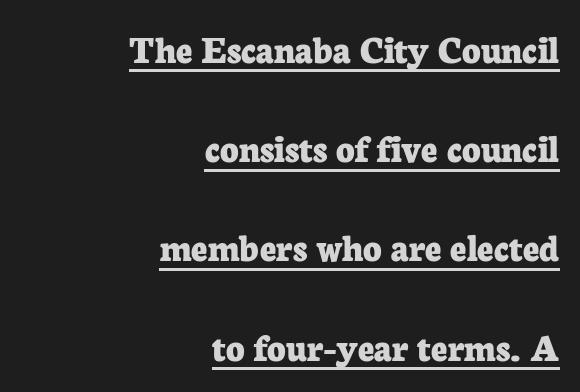
The image shows 40 px bold serif type, upright; set right-aligned, loose line spacing (2.48x), normal letter spacing, underlined; low stroke contrast and a medium x-height.
